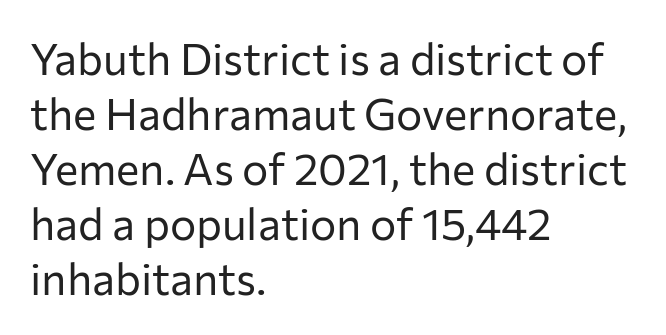
{"serif": "no", "italic": "no", "bold": "no", "weight": "regular", "width": "normal", "stroke_contrast": "low", "x_height": "medium", "monospaced": "no", "underline": "no", "align": "left", "line_spacing": "normal", "line_spacing_ratio": 1.25, "letter_spacing": "normal", "letter_spacing_em": 0.0, "glyph_px": 44}
